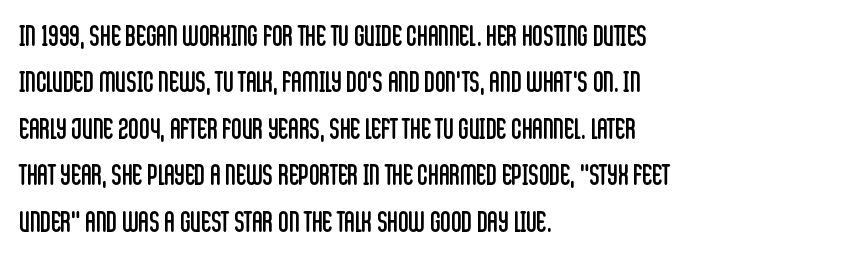
Underline: absent. You could not count columns in this text — the font is proportionally spaced. You can tell it's not italic because the verticals are truly vertical. Spacing between characters is what you'd get straight out of the box.
